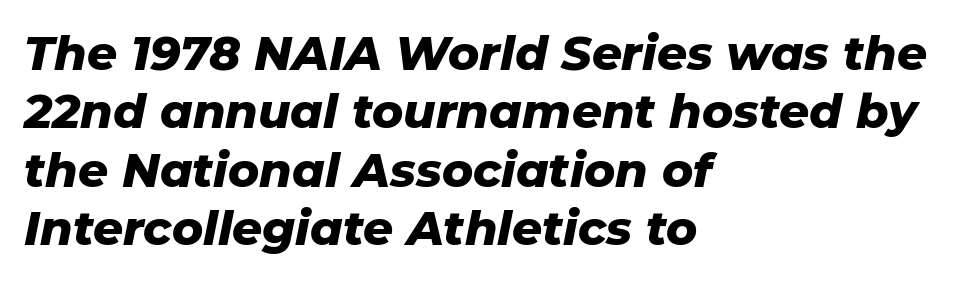
Q: Is the text bold? A: Yes.
Q: Is the text italic (slanted)? A: Yes, it leans right by about 11 degrees.
Q: Is the text underlined? A: No.
Q: How is the paragraph aligned? A: Left-aligned.
Q: Is the spacing between letters normal or unusually wide? A: Normal.
Q: Width (condensed, normal, or wide)? A: Normal.
Q: Stroke contrast? A: Low.
Q: x-height? A: Medium.
Q: Monospaced? A: No.
